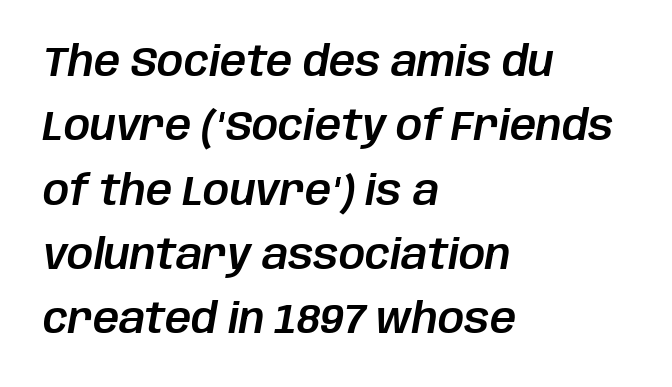
{"italic": "yes", "lean": "right", "slant_degrees": 10, "width": "normal", "stroke_contrast": "low", "x_height": "large", "monospaced": "no", "underline": "no", "align": "left", "line_spacing": "normal", "line_spacing_ratio": 1.57, "letter_spacing": "normal", "letter_spacing_em": 0.0, "glyph_px": 41}
